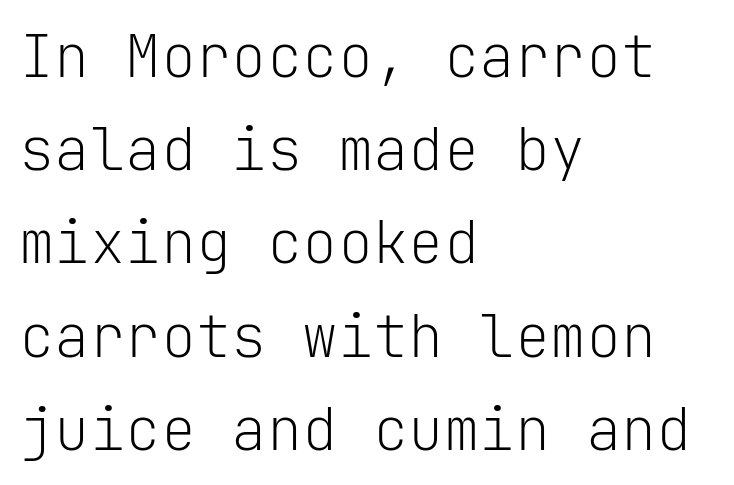
Bare-footed words on every line. This reads as an unemphasized weight, regular at the heaviest. The leading is moderate, giving the passage an even texture. Every row of glyphs begins at an identical x-position on the left. Glyph-to-glyph distance matches everyday printed text.
